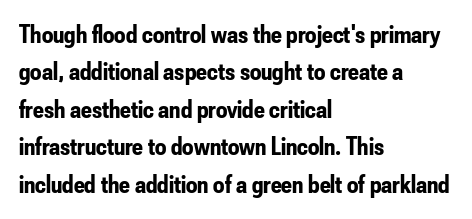
The image shows 25 px bold type, upright; set left-aligned, normal line spacing (1.5x), normal letter spacing, not underlined.
